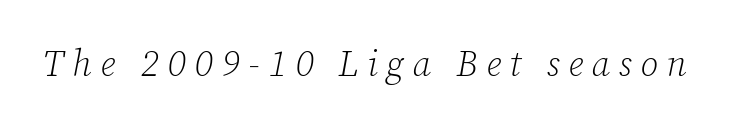
Proportional: the letters do not fall into vertical columns. The font is comparable to plain body text, perhaps lighter. The face used here is rendered with a markedly widened letterfit. Rule under the text: the space is simply empty. A serif font was chosen for this passage. Slant detected: the letters are inclined.
